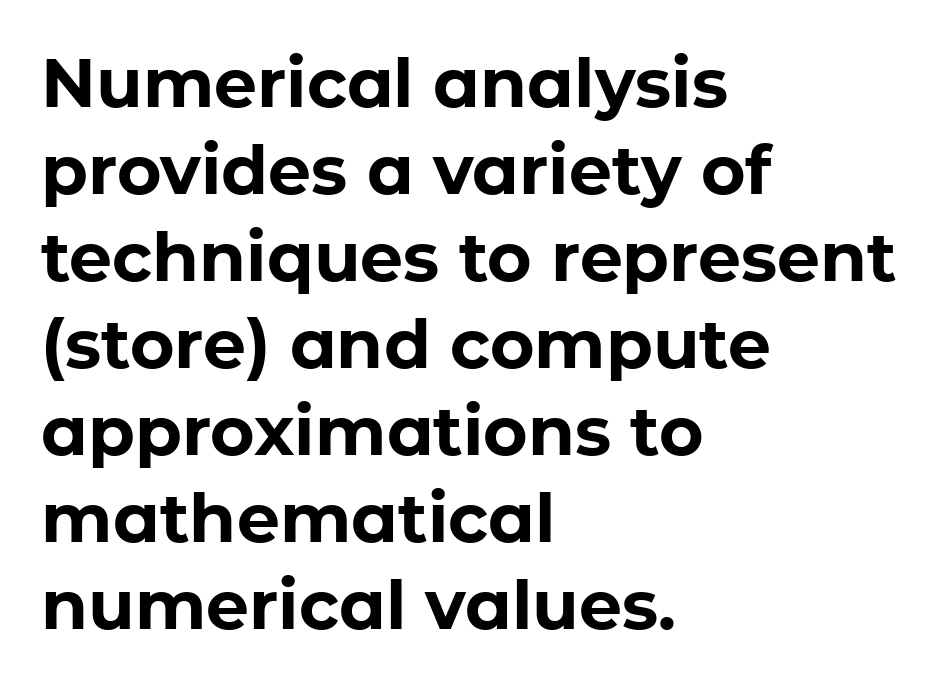
{"serif": "no", "italic": "no", "bold": "yes", "weight": "bold", "width": "normal", "stroke_contrast": "low", "x_height": "medium", "monospaced": "no", "underline": "no", "align": "left", "line_spacing": "normal", "line_spacing_ratio": 1.28, "letter_spacing": "normal", "letter_spacing_em": 0.0, "glyph_px": 68}
